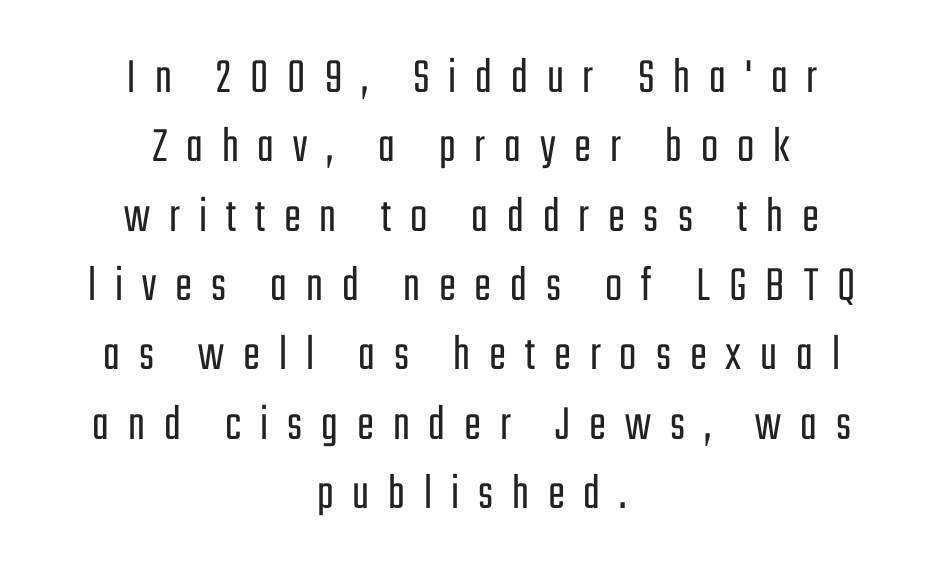
Q: Is the text bold? A: No.
Q: Is the text italic (slanted)? A: No, it is upright.
Q: Is the typeface a serif or a sans-serif typeface? A: Sans-serif.
Q: Is the text underlined? A: No.
Q: How is the paragraph aligned? A: Centered.
Q: Is the spacing between letters normal or unusually wide? A: Unusually wide.
Q: Is the spacing between lines tight, normal or loose? A: Normal.
Q: Width (condensed, normal, or wide)? A: Condensed.
Q: Stroke contrast? A: Low.
Q: x-height? A: Medium.
Q: Monospaced? A: No.
